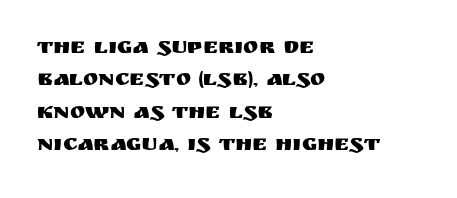
Q: Is the text italic (slanted)? A: No, it is upright.
Q: Is the text underlined? A: No.
Q: How is the paragraph aligned? A: Left-aligned.
Q: Is the spacing between letters normal or unusually wide? A: Normal.
Q: Is the spacing between lines tight, normal or loose? A: Normal.
